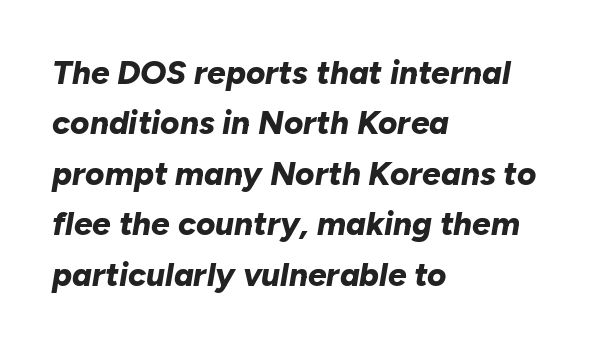
Q: Is the text bold? A: Yes.
Q: Is the text italic (slanted)? A: Yes, it leans right by about 10 degrees.
Q: Is the text underlined? A: No.
Q: How is the paragraph aligned? A: Left-aligned.
Q: Is the spacing between letters normal or unusually wide? A: Normal.
Q: Is the spacing between lines tight, normal or loose? A: Normal.
Q: Width (condensed, normal, or wide)? A: Normal.
Q: Stroke contrast? A: Low.
Q: x-height? A: Medium.
Q: Monospaced? A: No.
